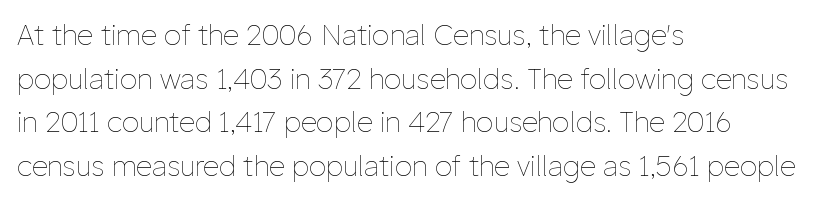
Proportional: the letters do not fall into vertical columns. Ink coverage per letter is moderate at most. Do the letters lean? They stand straight. Letter spacing: default. Each new line begins a customary step beneath the previous one. Reading down the block, your eye returns to a fixed left position each line.
